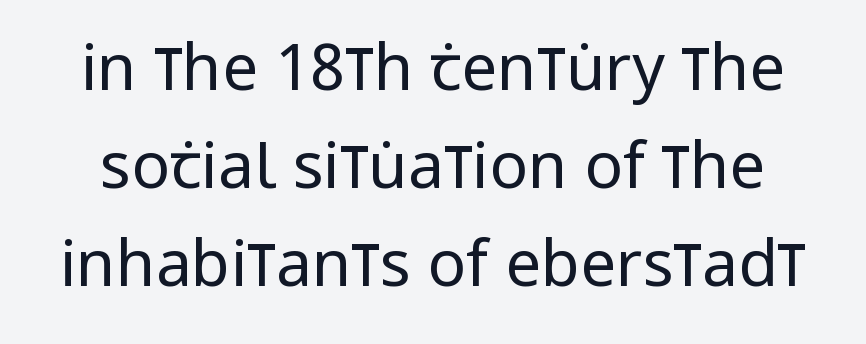
Q: Is the text bold? A: No.
Q: Is the text italic (slanted)? A: No, it is upright.
Q: Is the typeface a serif or a sans-serif typeface? A: Sans-serif.
Q: Is the text underlined? A: No.
Q: Is the spacing between letters normal or unusually wide? A: Normal.
Q: Is the spacing between lines tight, normal or loose? A: Normal.
Q: Width (condensed, normal, or wide)? A: Condensed.
Q: Stroke contrast? A: Low.
Q: x-height? A: Large.
Q: Monospaced? A: No.
